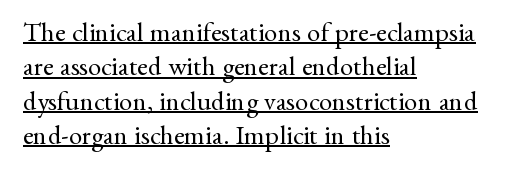
The image shows 27 px text type, upright; set left-aligned, normal line spacing (1.27x), normal letter spacing, underlined.
